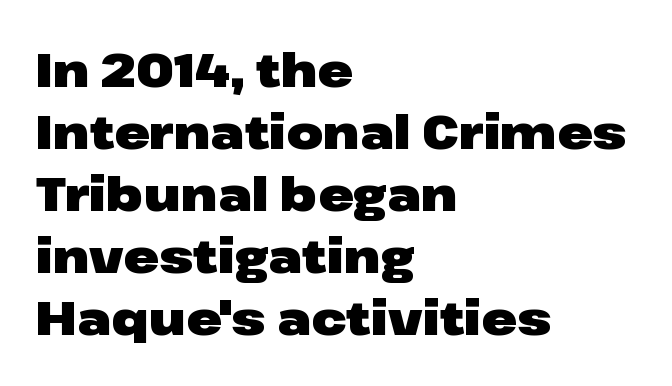
The image shows 47 px heavy, wide sans-serif type, upright; set left-aligned, normal line spacing (1.32x), normal letter spacing, not underlined; low stroke contrast and a medium x-height.
